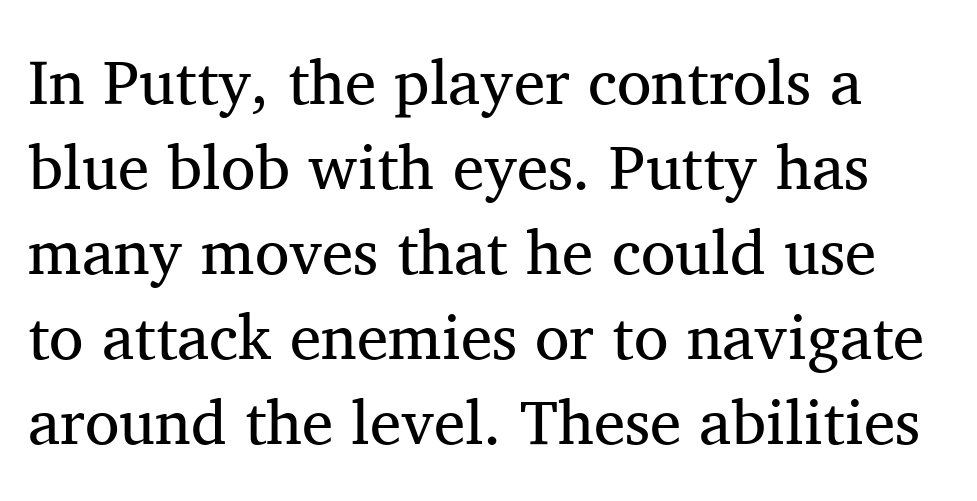
Q: Is the text bold? A: No.
Q: Is the text italic (slanted)? A: No, it is upright.
Q: Is the typeface a serif or a sans-serif typeface? A: Serif.
Q: Is the text underlined? A: No.
Q: Is the spacing between letters normal or unusually wide? A: Normal.
Q: Is the spacing between lines tight, normal or loose? A: Normal.
Q: Width (condensed, normal, or wide)? A: Normal.
Q: Stroke contrast? A: Medium.
Q: x-height? A: Medium.
Q: Monospaced? A: No.
